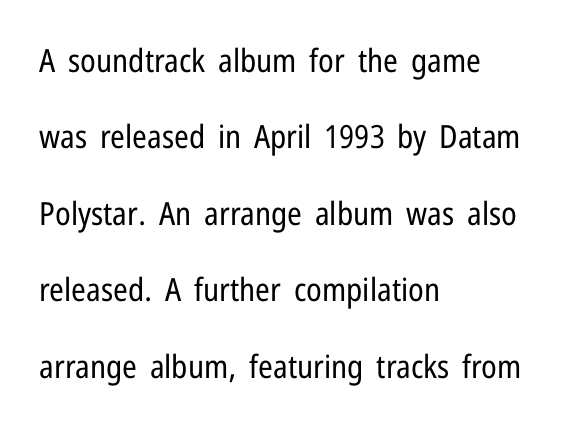
Q: Is the text bold? A: No.
Q: Is the text italic (slanted)? A: No, it is upright.
Q: Is the typeface a serif or a sans-serif typeface? A: Sans-serif.
Q: Is the text underlined? A: No.
Q: How is the paragraph aligned? A: Left-aligned.
Q: Is the spacing between letters normal or unusually wide? A: Normal.
Q: Is the spacing between lines tight, normal or loose? A: Loose.
Q: Width (condensed, normal, or wide)? A: Condensed.
Q: Stroke contrast? A: Low.
Q: x-height? A: Medium.
Q: Monospaced? A: No.
